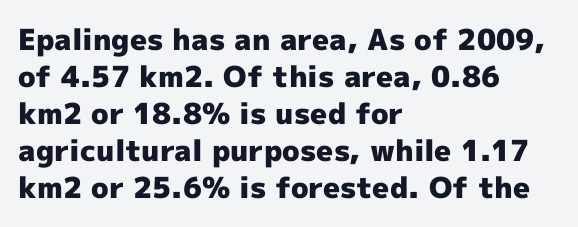
Q: Is the text bold? A: Yes.
Q: Is the text italic (slanted)? A: No, it is upright.
Q: Is the typeface a serif or a sans-serif typeface? A: Sans-serif.
Q: Is the text underlined? A: No.
Q: How is the paragraph aligned? A: Left-aligned.
Q: Is the spacing between letters normal or unusually wide? A: Normal.
Q: Is the spacing between lines tight, normal or loose? A: Normal.
Q: Width (condensed, normal, or wide)? A: Normal.
Q: x-height? A: Medium.
Q: Monospaced? A: No.
